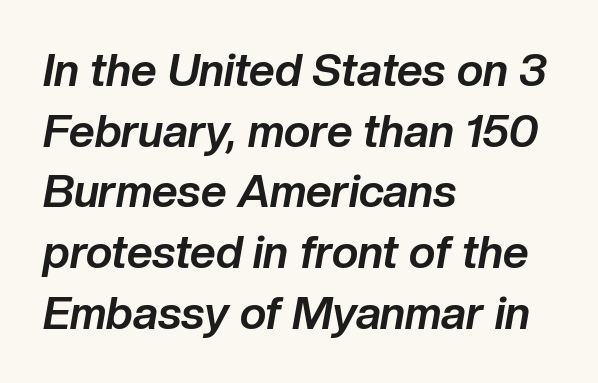
The string is rendered with underlining switched off. Horizontally, the lines are justified to the leading edge only. The passage shown is typed in a proportional face where columns would drift. The glyphs have the mass of a bold cut.
